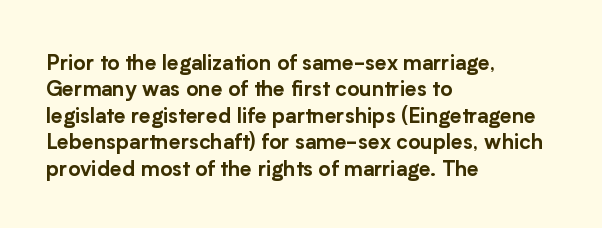
{"italic": "no", "underline": "no", "align": "left", "line_spacing": "normal", "line_spacing_ratio": 1.26, "letter_spacing": "normal", "letter_spacing_em": 0.0, "glyph_px": 21}
